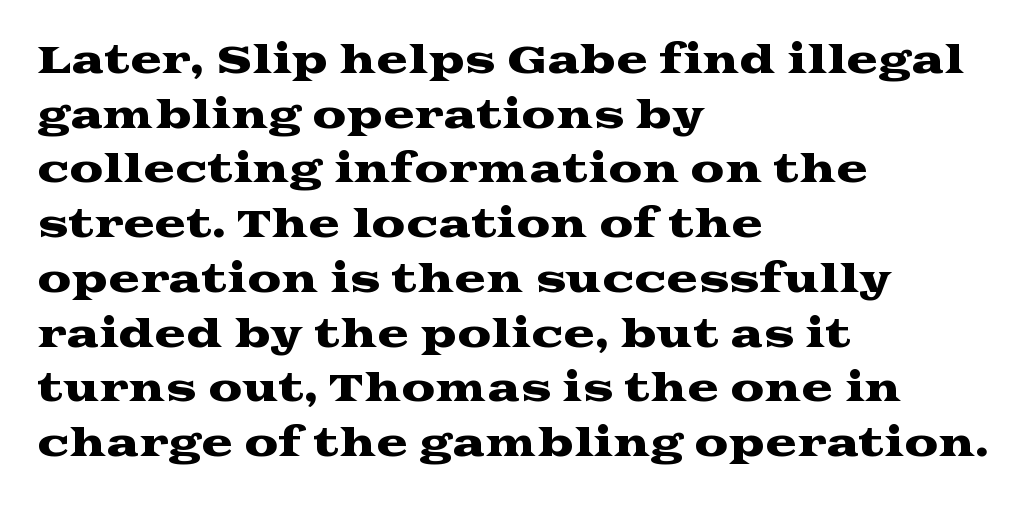
{"serif": "yes", "italic": "no", "width": "wide", "stroke_contrast": "medium", "x_height": "medium", "monospaced": "no", "underline": "no", "align": "left", "line_spacing": "normal", "line_spacing_ratio": 1.44, "letter_spacing": "normal", "letter_spacing_em": 0.0, "glyph_px": 38}
